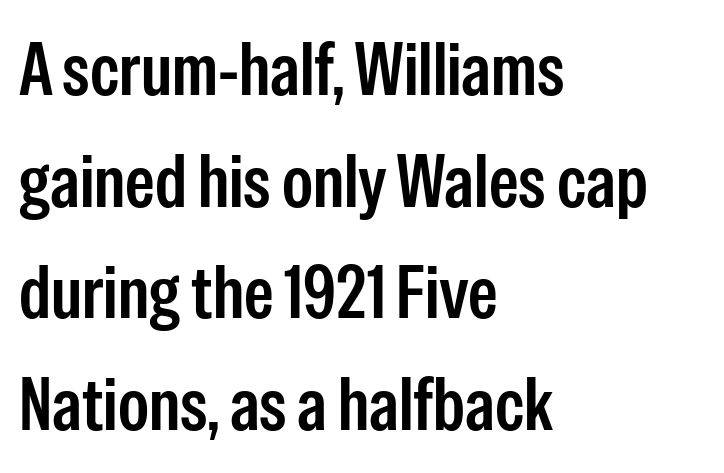
Standard letterfit; no display-style spreading of the glyphs. Underlining? Definitely not there. The axis of the letterforms is exactly vertical. Summary of vertical rhythm: regular, with standard interline spacing.
